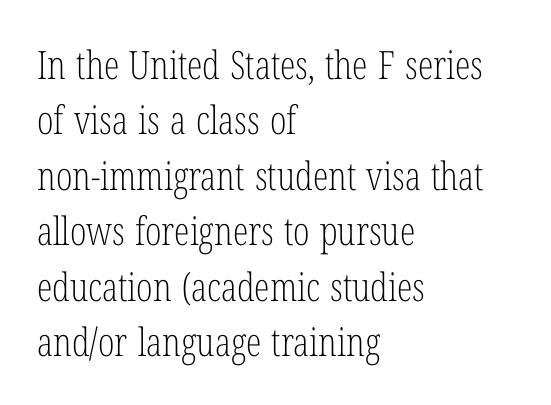
{"serif": "yes", "italic": "no", "bold": "no", "weight": "light", "width": "condensed", "stroke_contrast": "low", "x_height": "medium", "monospaced": "no", "underline": "no", "align": "left", "line_spacing": "normal", "line_spacing_ratio": 1.42, "letter_spacing": "normal", "letter_spacing_em": 0.0, "glyph_px": 39}
